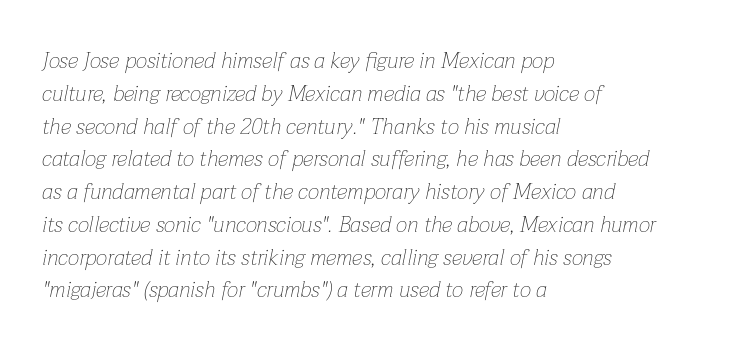
Q: Is the text bold? A: No.
Q: Is the text italic (slanted)? A: Yes, it leans right by about 12 degrees.
Q: Is the text underlined? A: No.
Q: How is the paragraph aligned? A: Left-aligned.
Q: Is the spacing between letters normal or unusually wide? A: Normal.
Q: Is the spacing between lines tight, normal or loose? A: Normal.
